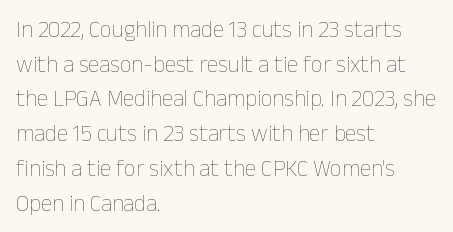
Vertical strokes here are truly vertical. Is the block centered? No — it sits flush against the left margin. Standard letterfit; no display-style spreading of the glyphs. This is not heavy type; no bold has been used.
